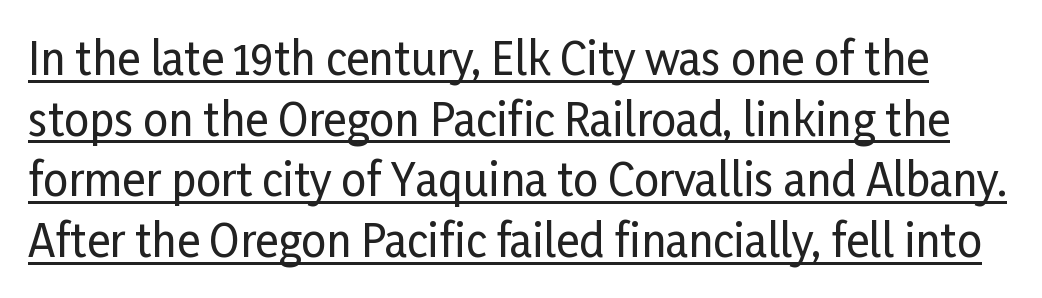
The image shows 44 px condensed sans-serif type, upright; set normal line spacing (1.38x), normal letter spacing, underlined; low stroke contrast and a medium x-height.
